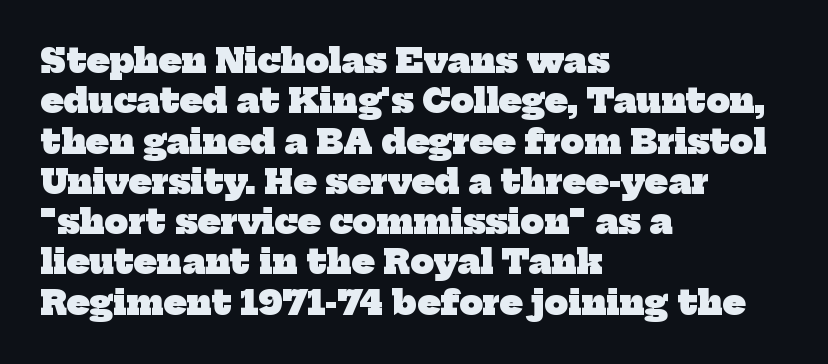
The image shows 33 px heavy serif type; set left-aligned, line spacing 1.22x, normal letter spacing, not underlined; low stroke contrast and a medium x-height.
